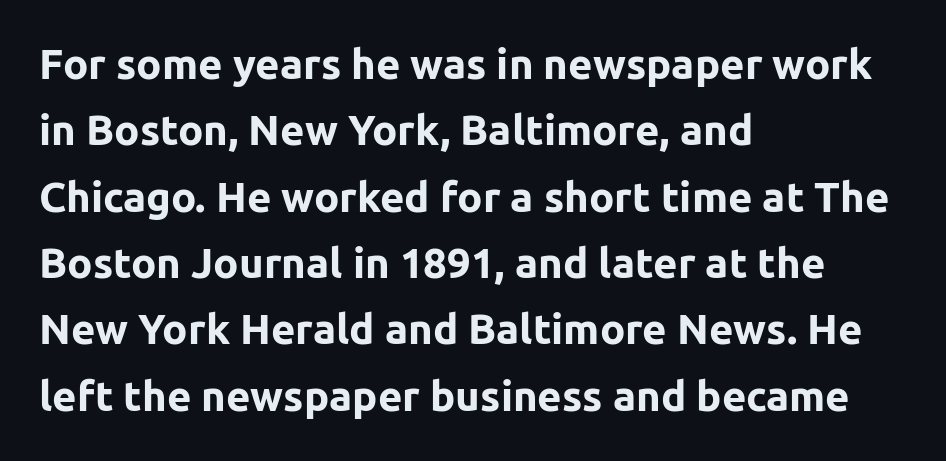
The image shows 42 px bold sans-serif type, upright; set left-aligned, normal line spacing (1.58x), normal letter spacing, not underlined; low stroke contrast and a medium x-height.
